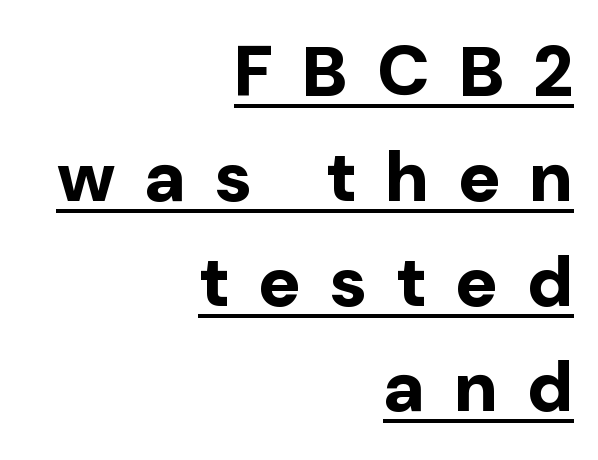
The image shows 71 px bold sans-serif type, upright; set right-aligned, normal line spacing (1.48x), unusually wide letter spacing (+0.41 em), underlined; low stroke contrast and a medium x-height.
